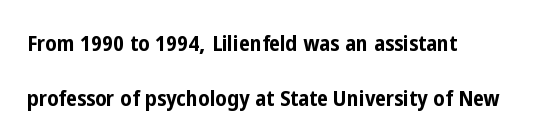
The image shows 22 px bold type, upright; set left-aligned, loose line spacing (2.48x), normal letter spacing, not underlined.
